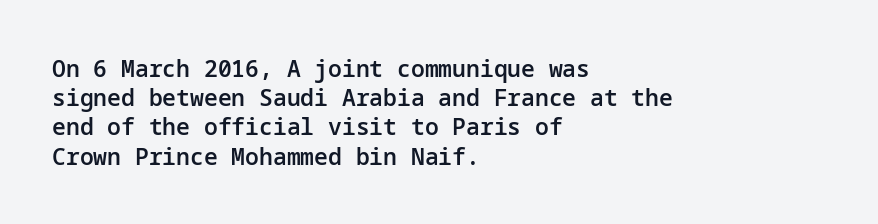
Every row of glyphs begins at an identical x-position on the left. Quick note: not italic, upright. A typesetter would call this zero additional tracking. Check under the words: just untouched page.
